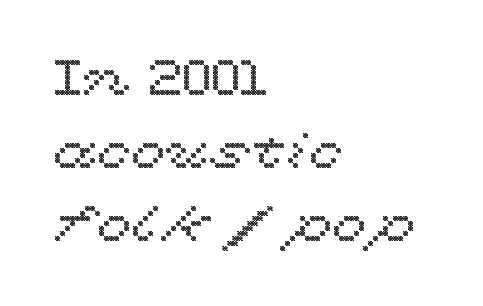
Caption: multi-line text, flush left, ragged right. If you measured baseline to baseline, you'd find a middling distance. Compared with typical body copy, the letter spacing here is the same. Honestly, there is no underline to notice here at all. This sample has the flowing, uneven cadence of proportional lettering.
